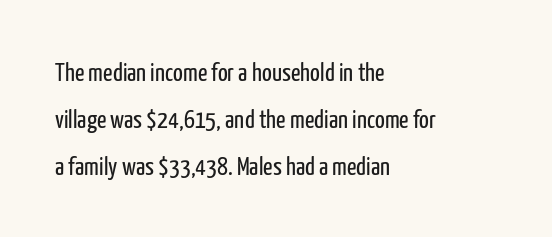
Q: Is the text bold? A: No.
Q: Is the text italic (slanted)? A: No, it is upright.
Q: Is the text underlined? A: No.
Q: How is the paragraph aligned? A: Left-aligned.
Q: Is the spacing between letters normal or unusually wide? A: Normal.
